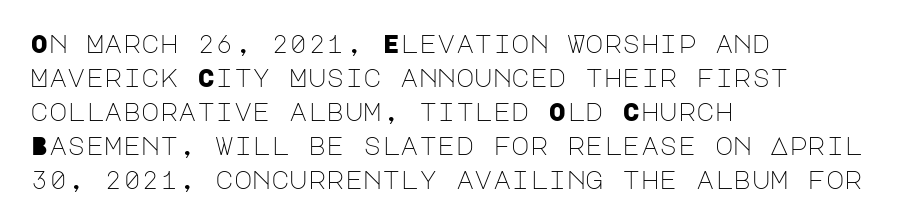
Q: Is the text bold? A: No.
Q: Is the text italic (slanted)? A: No, it is upright.
Q: Is the text underlined? A: No.
Q: How is the paragraph aligned? A: Left-aligned.
Q: Is the spacing between letters normal or unusually wide? A: Normal.
Q: Is the spacing between lines tight, normal or loose? A: Normal.
